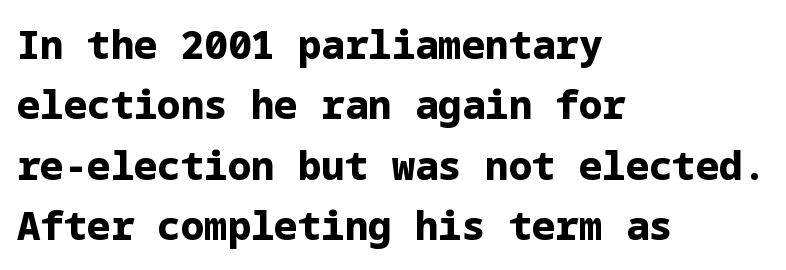
The image shows 39 px bold sans-serif type, upright; set left-aligned, normal line spacing (1.55x), normal letter spacing, not underlined; low stroke contrast and a medium x-height.
